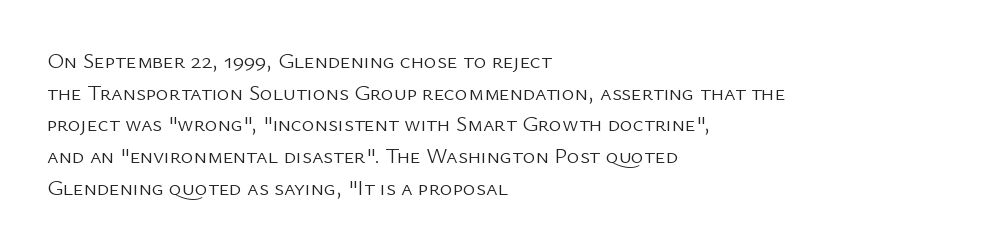
The image shows 22 px text type, upright; set left-aligned, normal line spacing (1.44x), normal letter spacing, not underlined.
